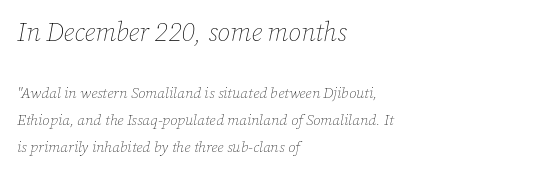
Q: Is the text bold? A: No.
Q: Is the text italic (slanted)? A: Yes, it leans right by about 12 degrees.
Q: Is the text underlined? A: No.
Q: How is the paragraph aligned? A: Left-aligned.
Q: Is the spacing between letters normal or unusually wide? A: Normal.
Q: Which block of text is set in a larger size, the first (top) or the second (bottom)? A: The first (top) one.
